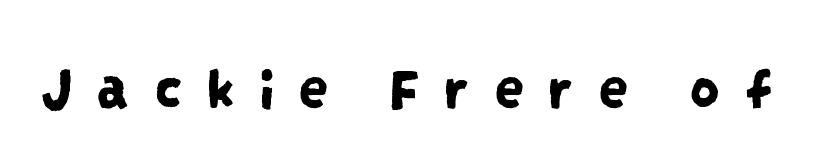
The face used here is proportionally spaced, like ordinary book or web type. Inter-character spacing is expanded well beyond the font's built-in metrics. The foot of each line stays bare and open. Typographically, this falls in the sans-serif category.
